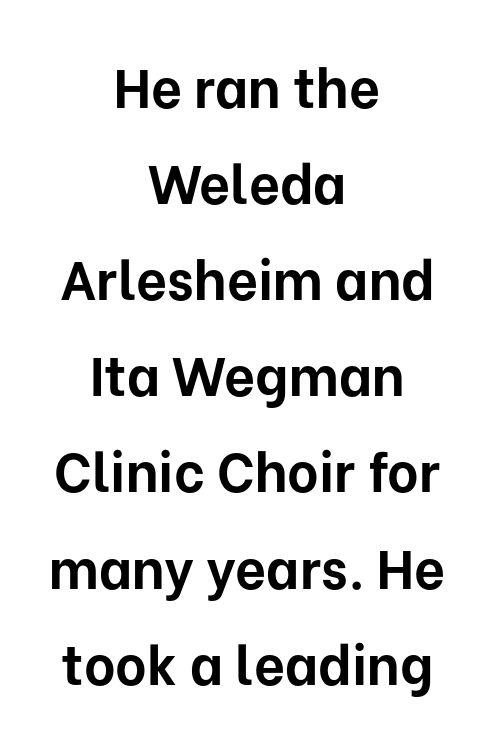
The image shows 54 px bold sans-serif type, upright; set centered, line spacing 1.78x, normal letter spacing, not underlined; low stroke contrast and a medium x-height.
